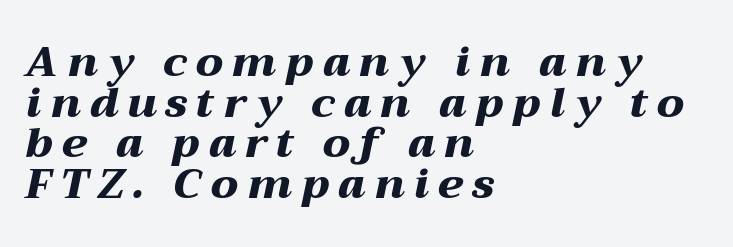
{"italic": "yes", "lean": "right", "slant_degrees": 12, "bold": "yes", "weight": "heavy", "width": "wide", "stroke_contrast": "medium", "x_height": "medium", "monospaced": "no", "underline": "no", "align": "left", "line_spacing": "tight", "line_spacing_ratio": 0.97, "letter_spacing": "wide", "letter_spacing_em": 0.22, "glyph_px": 42}
